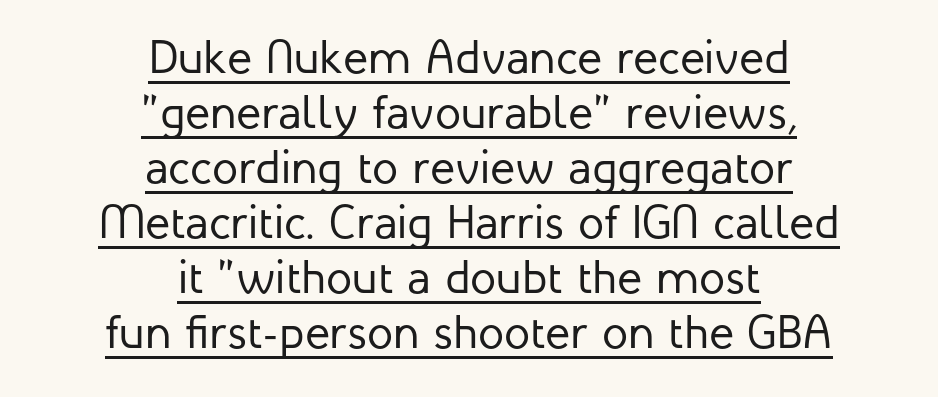
{"serif": "no", "italic": "no", "bold": "no", "weight": "regular", "width": "normal", "stroke_contrast": "low", "x_height": "medium", "monospaced": "no", "underline": "yes", "align": "center", "line_spacing_ratio": 1.17, "letter_spacing": "normal", "letter_spacing_em": 0.0, "glyph_px": 47}
